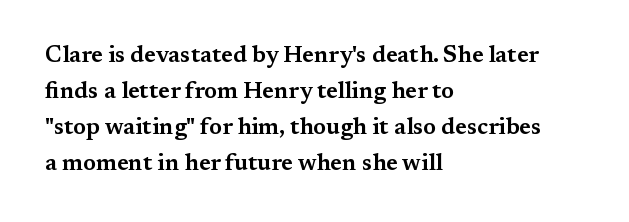
{"italic": "no", "underline": "no", "align": "left", "line_spacing": "normal", "line_spacing_ratio": 1.56, "letter_spacing": "normal", "letter_spacing_em": 0.0, "glyph_px": 23}
